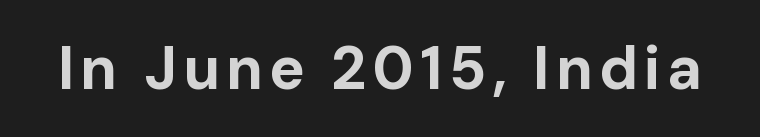
The image shows 60 px bold sans-serif type, upright; set not underlined; low stroke contrast and a medium x-height.
